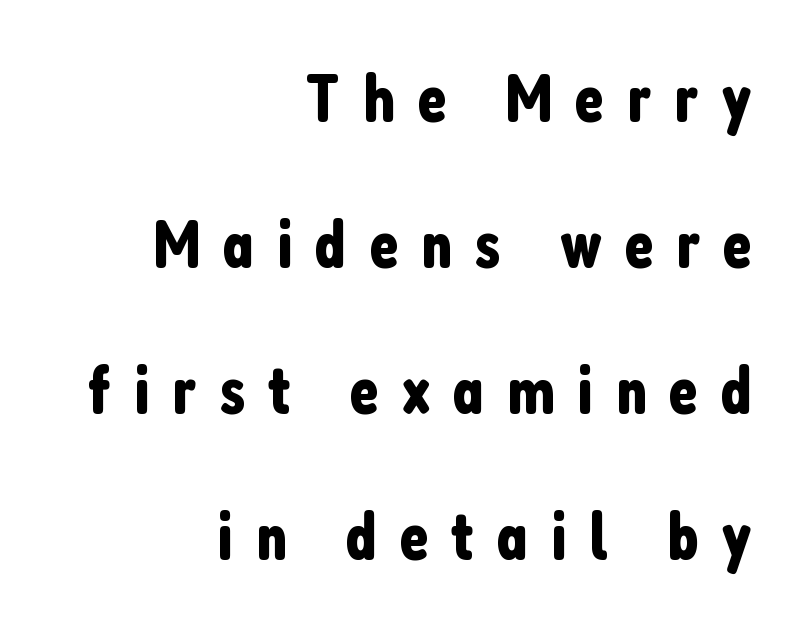
{"serif": "no", "italic": "no", "width": "condensed", "stroke_contrast": "low", "x_height": "medium", "monospaced": "no", "underline": "no", "align": "right", "line_spacing": "loose", "line_spacing_ratio": 2.18, "letter_spacing": "wide", "letter_spacing_em": 0.34, "glyph_px": 67}
